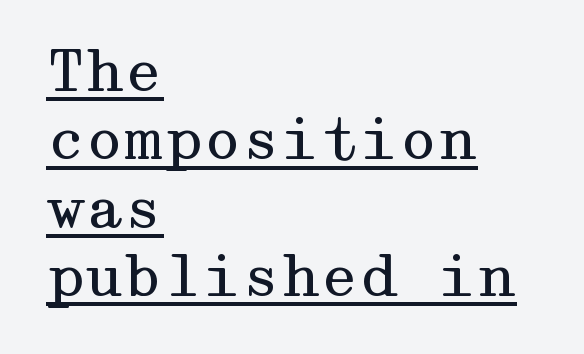
{"serif": "yes", "italic": "no", "bold": "no", "weight": "regular", "width": "wide", "stroke_contrast": "medium", "x_height": "medium", "underline": "yes", "align": "left", "line_spacing_ratio": 1.22, "letter_spacing": "normal", "letter_spacing_em": 0.0, "glyph_px": 56}
